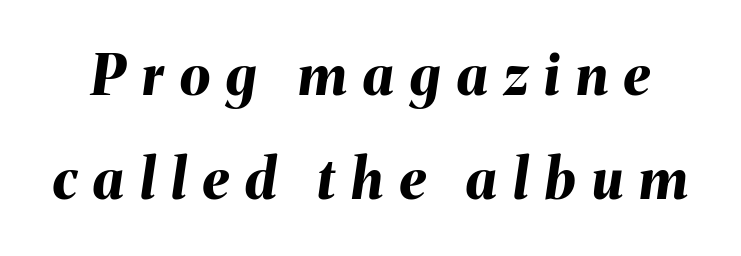
{"italic": "yes", "lean": "right", "slant_degrees": 8, "bold": "yes", "weight": "bold", "width": "normal", "stroke_contrast": "medium", "x_height": "medium", "monospaced": "no", "underline": "no", "line_spacing": "loose", "line_spacing_ratio": 1.9, "letter_spacing": "wide", "letter_spacing_em": 0.3, "glyph_px": 55}
